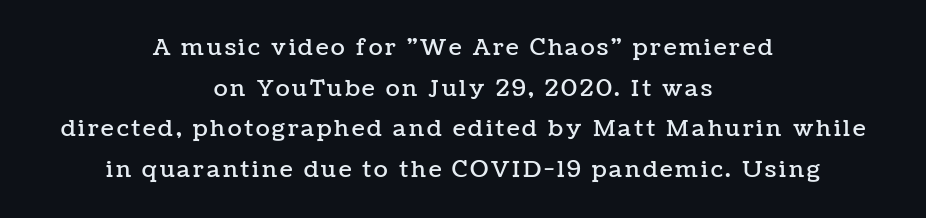
The image shows 23 px text type, upright; set centered, line spacing 1.77x, not underlined.
